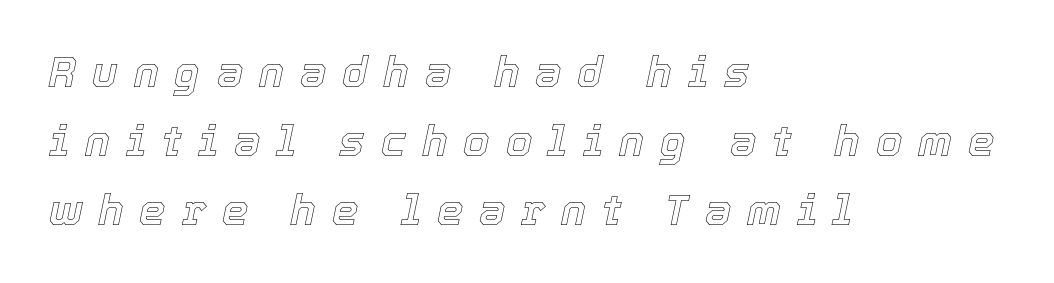
The image shows 42 px text type, italic (leaning right); set left-aligned, normal line spacing (1.64x), unusually wide letter spacing (+0.38 em), not underlined; a medium x-height.
